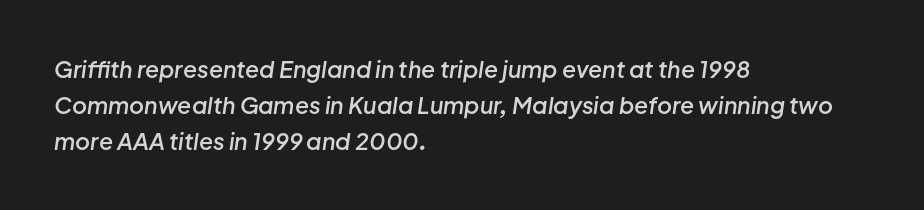
The image shows 23 px text type, italic (leaning right); set left-aligned, normal line spacing (1.56x), normal letter spacing, not underlined.
